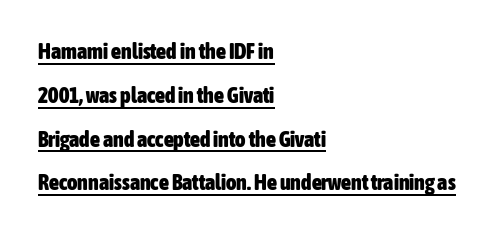
The image shows 22 px bold type, upright; set left-aligned, loose line spacing (1.99x), normal letter spacing, underlined.
